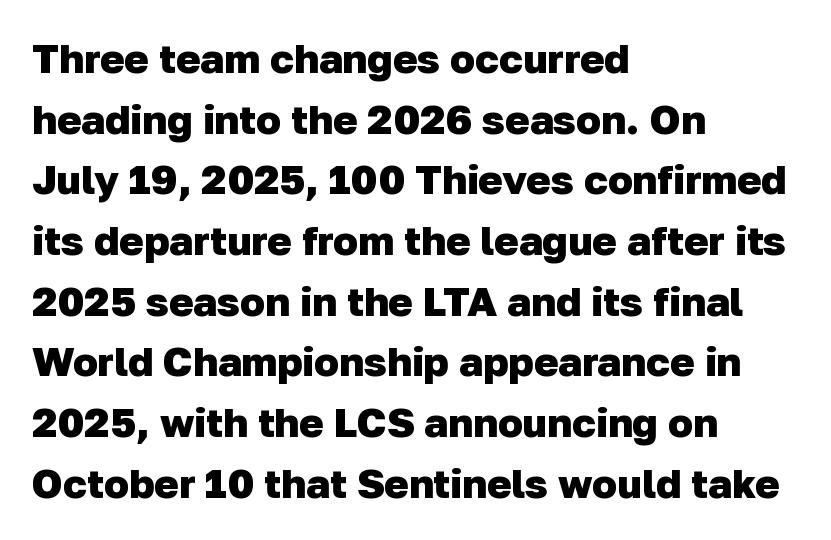
You can tell from the bare stems that sans-serif type was used. Do the characters align in a grid? No, the font is proportional. Students, this is bold: see how much ink each stroke carries. The string is rendered with underlining switched off.
